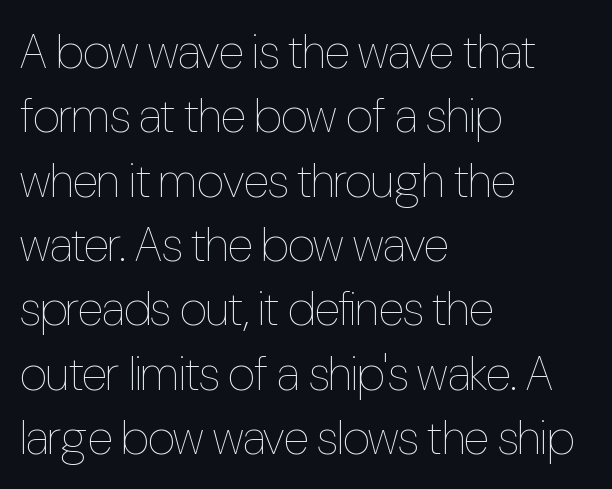
Q: Is the text bold? A: No.
Q: Is the text italic (slanted)? A: No, it is upright.
Q: Is the text underlined? A: No.
Q: How is the paragraph aligned? A: Left-aligned.
Q: Is the spacing between letters normal or unusually wide? A: Normal.
Q: Is the spacing between lines tight, normal or loose? A: Normal.
Q: Width (condensed, normal, or wide)? A: Condensed.
Q: Stroke contrast? A: Low.
Q: x-height? A: Medium.
Q: Monospaced? A: No.
